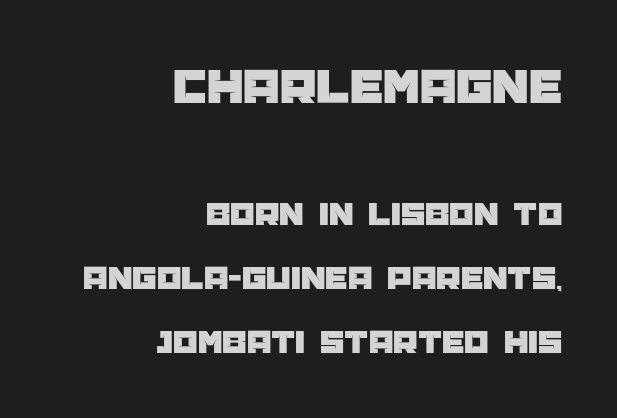
Is this a sans? Yes — the strokes have no serifs. When letters stand straight like this, we call the style roman or upright. A typesetter would call this proportional, since set widths differ per character. Short note: letters normally spaced.
